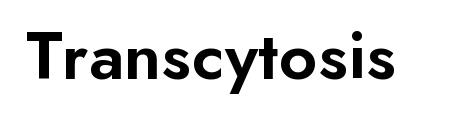
A semibold gives these letters moderate extra thickness, short of bold. Type without underlining. Nothing unusual about the tracking: characters are spaced as the font intends. This sample has the flowing, uneven cadence of proportional lettering. A sans-serif font was chosen for this passage.
